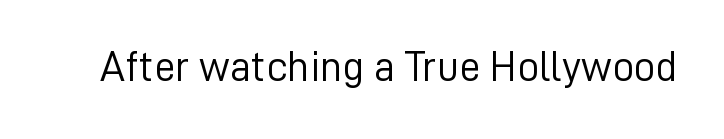
{"serif": "no", "italic": "no", "bold": "no", "weight": "light", "width": "normal", "stroke_contrast": "low", "x_height": "medium", "monospaced": "no", "underline": "no", "letter_spacing": "normal", "letter_spacing_em": 0.0, "glyph_px": 43}
